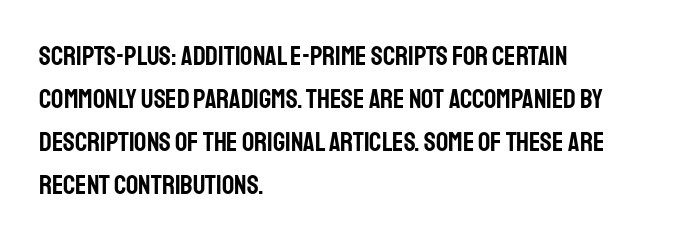
The image shows 27 px text type, upright; set left-aligned, normal line spacing (1.59x), normal letter spacing, not underlined.
